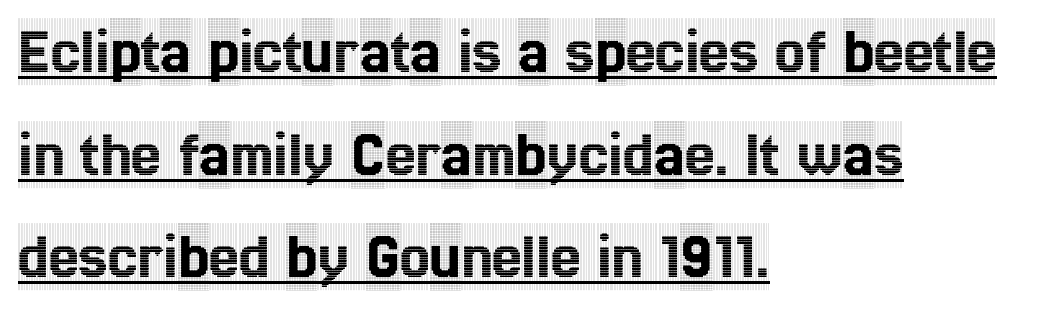
The passage shown is typed in a proportional face where columns would drift. One-word summary of the alignment: left. I'd call this a serif setting — the letters wear small feet. Here the glyphs are tracked normally, forming tight word shapes. The face used here appears with an underline applied.
